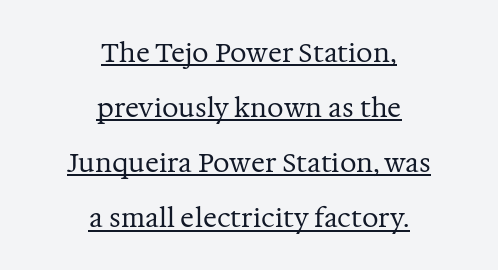
The image shows 26 px text type, upright; set centered, loose line spacing (2.12x), normal letter spacing, underlined.
